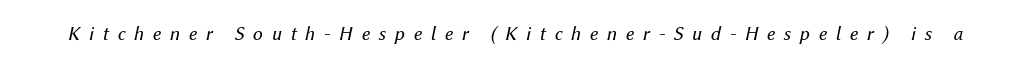
Q: Is the text bold? A: No.
Q: Is the text italic (slanted)? A: Yes, it leans right by about 12 degrees.
Q: Is the text underlined? A: No.
Q: Is the spacing between letters normal or unusually wide? A: Unusually wide.
